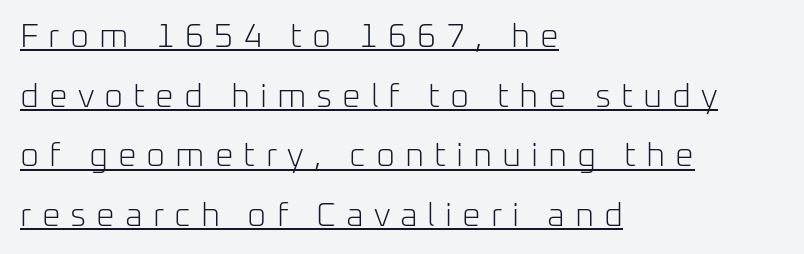
Do the characters align in a grid? No, the font is proportional. Short and long lines alike share a common starting point at left. The tracking jumps out immediately: characters are airy and widely separated. Is there any slant? The stems are plumb.
